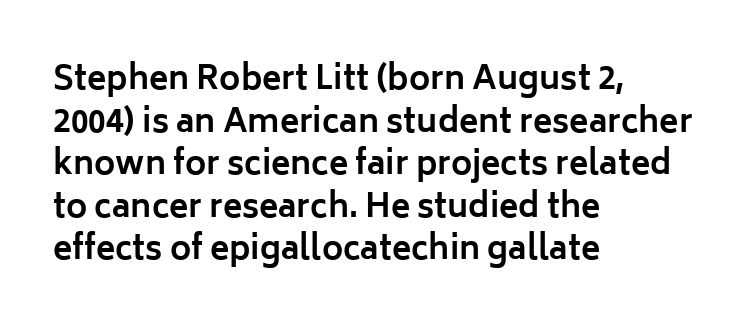
Q: Is the text bold? A: Yes.
Q: Is the text italic (slanted)? A: No, it is upright.
Q: Is the typeface a serif or a sans-serif typeface? A: Sans-serif.
Q: Is the text underlined? A: No.
Q: How is the paragraph aligned? A: Left-aligned.
Q: Is the spacing between letters normal or unusually wide? A: Normal.
Q: Is the spacing between lines tight, normal or loose? A: Normal.
Q: Width (condensed, normal, or wide)? A: Normal.
Q: Stroke contrast? A: Low.
Q: x-height? A: Medium.
Q: Monospaced? A: No.
